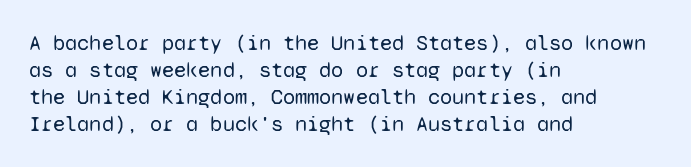
{"italic": "no", "bold": "no", "underline": "no", "align": "left", "line_spacing_ratio": 1.22, "letter_spacing": "normal", "letter_spacing_em": 0.0, "glyph_px": 22}
